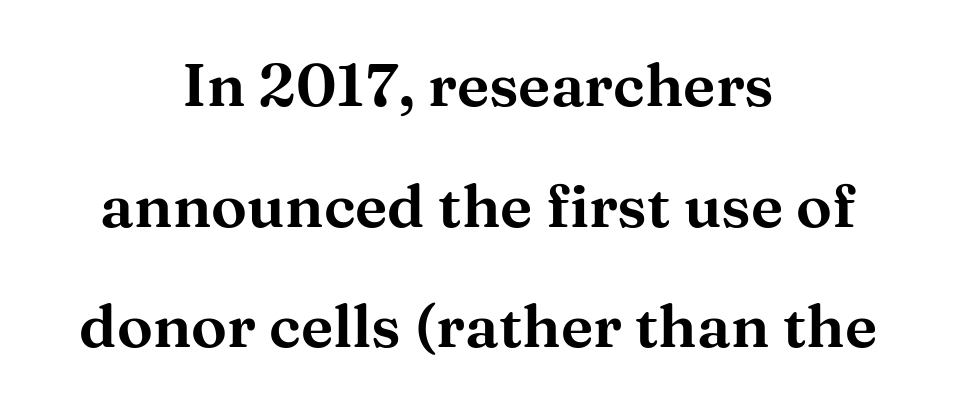
{"serif": "yes", "italic": "no", "width": "wide", "stroke_contrast": "medium", "x_height": "medium", "monospaced": "no", "underline": "no", "align": "center", "line_spacing": "loose", "line_spacing_ratio": 2.01, "letter_spacing": "normal", "letter_spacing_em": 0.0, "glyph_px": 60}
